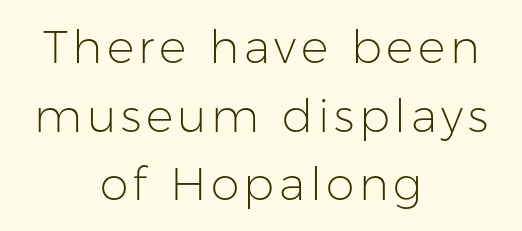
{"serif": "no", "italic": "no", "bold": "no", "weight": "light", "width": "normal", "stroke_contrast": "low", "x_height": "medium", "monospaced": "no", "underline": "no", "align": "center", "line_spacing": "normal", "line_spacing_ratio": 1.49, "glyph_px": 46}
